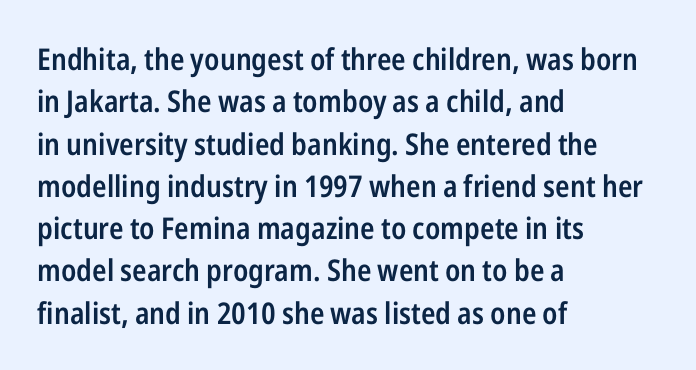
Q: Is the text bold? A: Semi-bold.
Q: Is the text italic (slanted)? A: No, it is upright.
Q: Is the typeface a serif or a sans-serif typeface? A: Sans-serif.
Q: Is the text underlined? A: No.
Q: How is the paragraph aligned? A: Left-aligned.
Q: Is the spacing between letters normal or unusually wide? A: Normal.
Q: Is the spacing between lines tight, normal or loose? A: Normal.
Q: Width (condensed, normal, or wide)? A: Condensed.
Q: Stroke contrast? A: Low.
Q: x-height? A: Medium.
Q: Monospaced? A: No.
